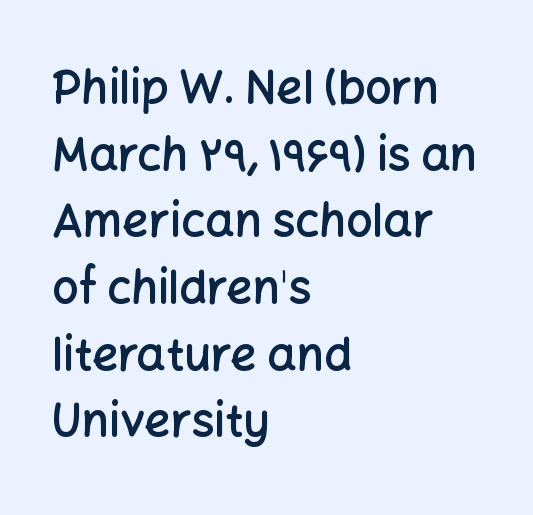
Looks like regular typesetting: each glyph gets only the width it needs. These lines keep a tight, regular rhythm from letter to letter. What's the leading like? Ordinary, nothing unusual. The compositor pushed each line to the left boundary.
